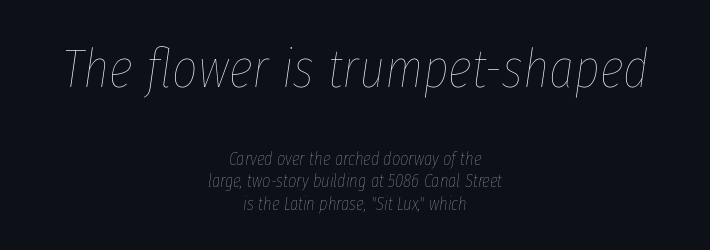
{"italic": "yes", "lean": "right", "slant_degrees": 8, "bold": "no", "weight": "thin", "width": "condensed", "stroke_contrast": "low", "x_height": "medium", "monospaced": "no", "underline": "no", "align": "center", "line_spacing": "normal", "line_spacing_ratio": 1.25, "letter_spacing": "normal", "letter_spacing_em": 0.0, "larger_block": "first", "size_ratio": 3.06, "glyph_px": 55}
